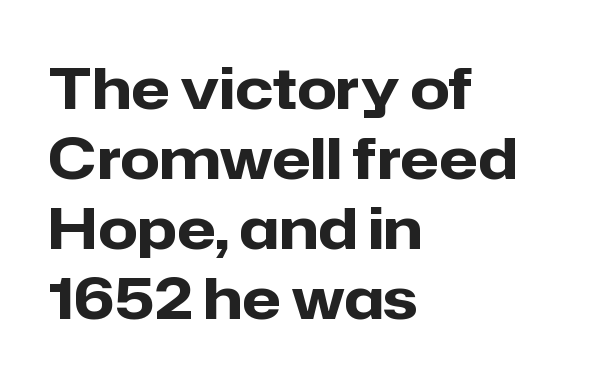
The image shows 57 px heavy sans-serif type, upright; set left-aligned, line spacing 1.23x, normal letter spacing, not underlined; low stroke contrast and a medium x-height.
